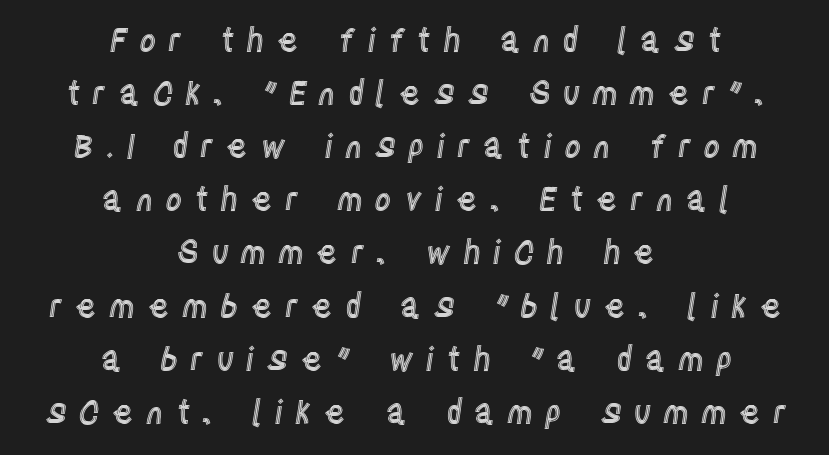
{"width": "condensed", "x_height": "large", "monospaced": "no", "underline": "no", "align": "center", "line_spacing": "normal", "line_spacing_ratio": 1.66, "letter_spacing": "wide", "letter_spacing_em": 0.38, "glyph_px": 32}
